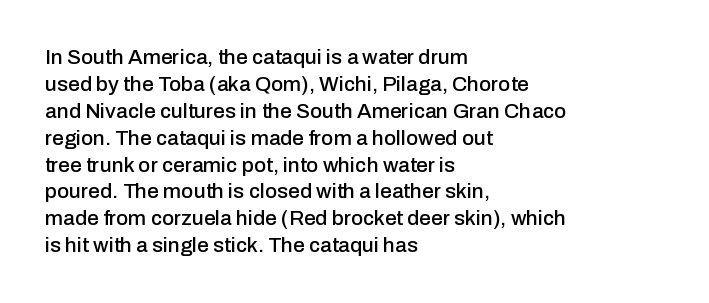
Q: Is the text italic (slanted)? A: No, it is upright.
Q: Is the text underlined? A: No.
Q: How is the paragraph aligned? A: Left-aligned.
Q: Is the spacing between letters normal or unusually wide? A: Normal.
Q: Is the spacing between lines tight, normal or loose? A: Normal.
